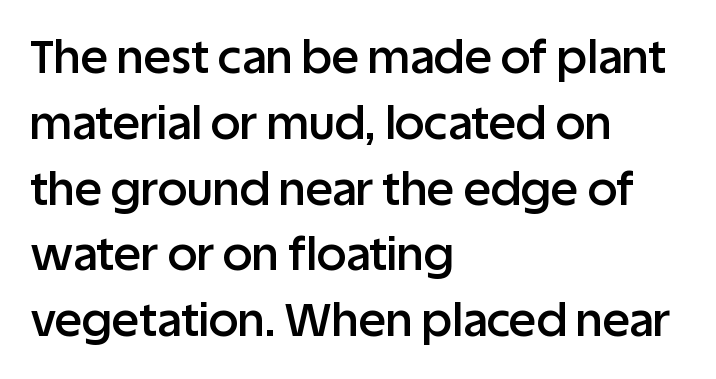
Q: Is the text bold? A: Semi-bold.
Q: Is the text italic (slanted)? A: No, it is upright.
Q: Is the typeface a serif or a sans-serif typeface? A: Sans-serif.
Q: Is the text underlined? A: No.
Q: How is the paragraph aligned? A: Left-aligned.
Q: Is the spacing between letters normal or unusually wide? A: Normal.
Q: Is the spacing between lines tight, normal or loose? A: Normal.
Q: Width (condensed, normal, or wide)? A: Normal.
Q: Stroke contrast? A: Low.
Q: x-height? A: Large.
Q: Monospaced? A: No.
